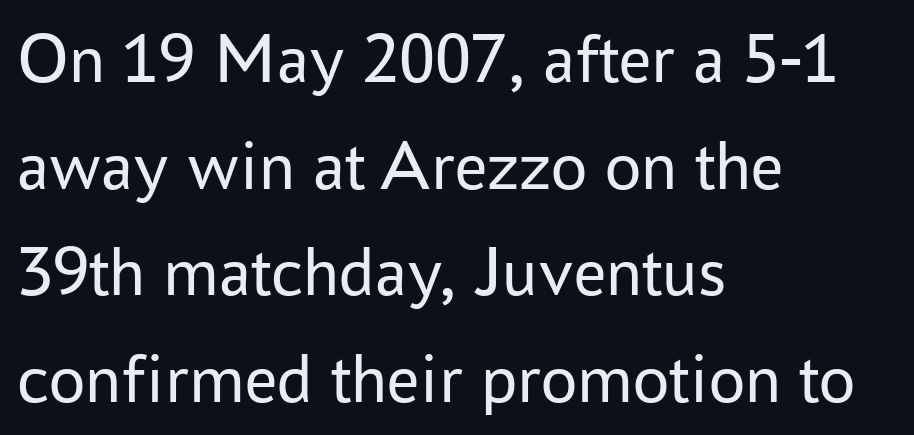
Q: Is the text bold? A: No.
Q: Is the text italic (slanted)? A: No, it is upright.
Q: Is the typeface a serif or a sans-serif typeface? A: Sans-serif.
Q: Is the text underlined? A: No.
Q: How is the paragraph aligned? A: Left-aligned.
Q: Is the spacing between letters normal or unusually wide? A: Normal.
Q: Is the spacing between lines tight, normal or loose? A: Normal.
Q: Width (condensed, normal, or wide)? A: Normal.
Q: Stroke contrast? A: Low.
Q: x-height? A: Medium.
Q: Monospaced? A: No.
